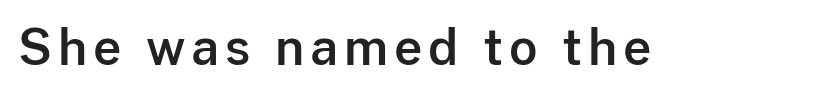
Vertical strokes here are truly vertical. You could not count columns in this text — the font is proportionally spaced. Observe the absence of serifs on each vertical stroke in this sample. No word sits above an underline.
